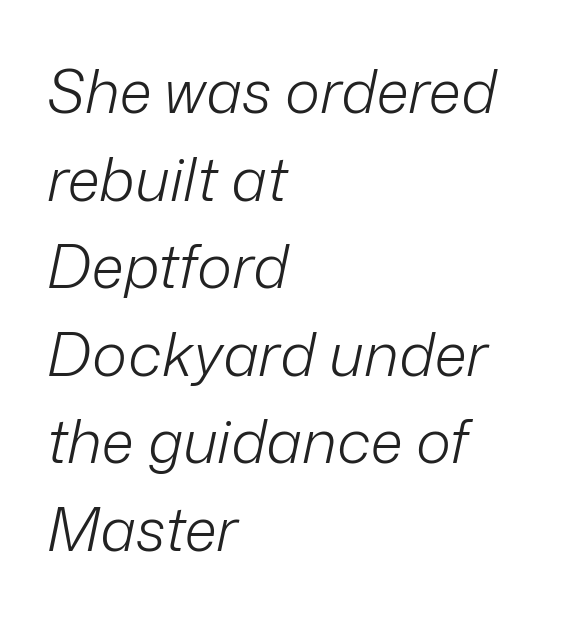
Q: Is the text bold? A: No.
Q: Is the text italic (slanted)? A: Yes, it leans right by about 12 degrees.
Q: Is the text underlined? A: No.
Q: How is the paragraph aligned? A: Left-aligned.
Q: Is the spacing between letters normal or unusually wide? A: Normal.
Q: Is the spacing between lines tight, normal or loose? A: Normal.
Q: Width (condensed, normal, or wide)? A: Normal.
Q: Stroke contrast? A: Low.
Q: x-height? A: Medium.
Q: Monospaced? A: No.
